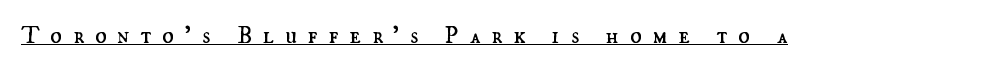
{"italic": "no", "bold": "no", "underline": "yes", "letter_spacing": "wide", "letter_spacing_em": 0.45, "glyph_px": 24}
